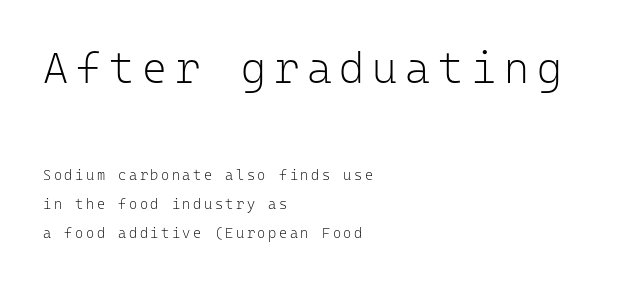
{"serif": "no", "italic": "no", "bold": "no", "weight": "light", "width": "normal", "stroke_contrast": "low", "x_height": "medium", "monospaced": "yes", "underline": "no", "align": "left", "line_spacing": "loose", "line_spacing_ratio": 2.08, "larger_block": "first", "size_ratio": 3.07, "glyph_px": 43}
